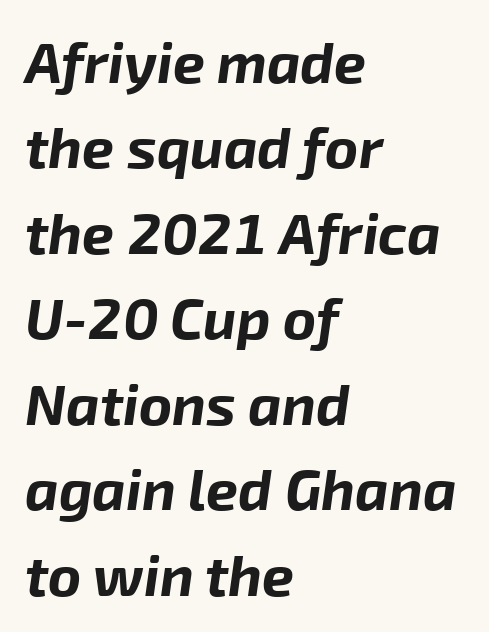
{"italic": "yes", "lean": "right", "slant_degrees": 8, "bold": "yes", "weight": "bold", "width": "normal", "stroke_contrast": "low", "x_height": "medium", "monospaced": "no", "underline": "no", "align": "left", "line_spacing": "normal", "line_spacing_ratio": 1.5, "letter_spacing": "normal", "letter_spacing_em": 0.0, "glyph_px": 57}
